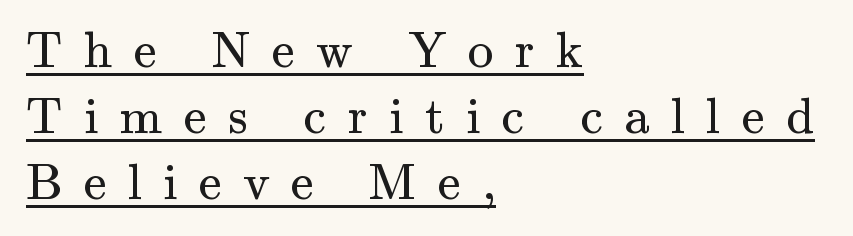
{"serif": "yes", "italic": "no", "bold": "no", "weight": "regular", "width": "normal", "stroke_contrast": "medium", "x_height": "small", "monospaced": "no", "underline": "yes", "align": "left", "line_spacing": "normal", "line_spacing_ratio": 1.29, "letter_spacing": "wide", "letter_spacing_em": 0.42, "glyph_px": 51}
